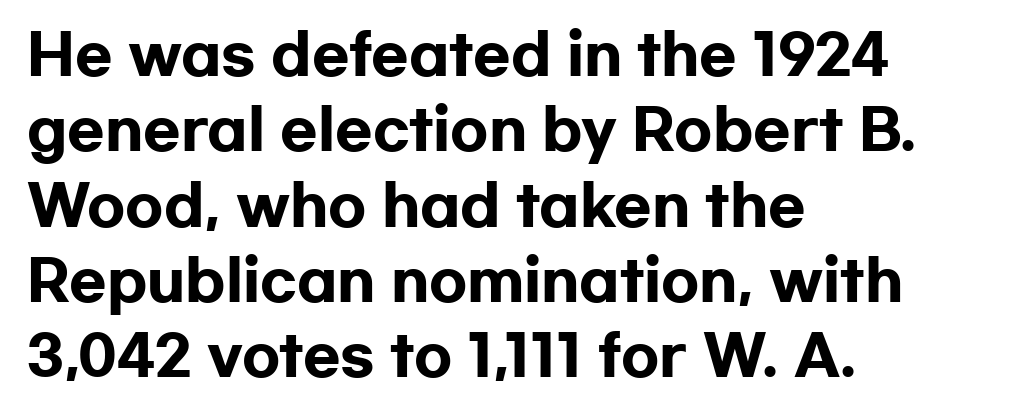
Q: Is the text bold? A: Yes.
Q: Is the text italic (slanted)? A: No, it is upright.
Q: Is the typeface a serif or a sans-serif typeface? A: Sans-serif.
Q: Is the text underlined? A: No.
Q: How is the paragraph aligned? A: Left-aligned.
Q: Is the spacing between letters normal or unusually wide? A: Normal.
Q: Is the spacing between lines tight, normal or loose? A: Normal.
Q: Width (condensed, normal, or wide)? A: Wide.
Q: Stroke contrast? A: Low.
Q: x-height? A: Medium.
Q: Monospaced? A: No.
